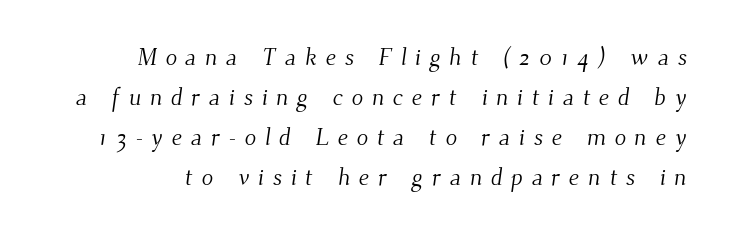
Q: Is the text bold? A: No.
Q: Is the text underlined? A: No.
Q: Is the spacing between letters normal or unusually wide? A: Unusually wide.
Q: Is the spacing between lines tight, normal or loose? A: Normal.
